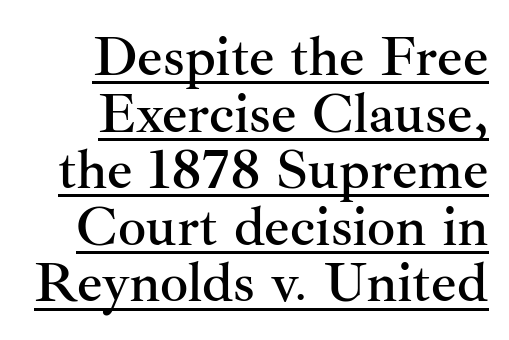
Q: Is the text italic (slanted)? A: No, it is upright.
Q: Is the typeface a serif or a sans-serif typeface? A: Serif.
Q: Is the text underlined? A: Yes.
Q: How is the paragraph aligned? A: Right-aligned.
Q: Is the spacing between letters normal or unusually wide? A: Normal.
Q: Is the spacing between lines tight, normal or loose? A: Tight.
Q: Width (condensed, normal, or wide)? A: Normal.
Q: Stroke contrast? A: Medium.
Q: x-height? A: Small.
Q: Monospaced? A: No.
